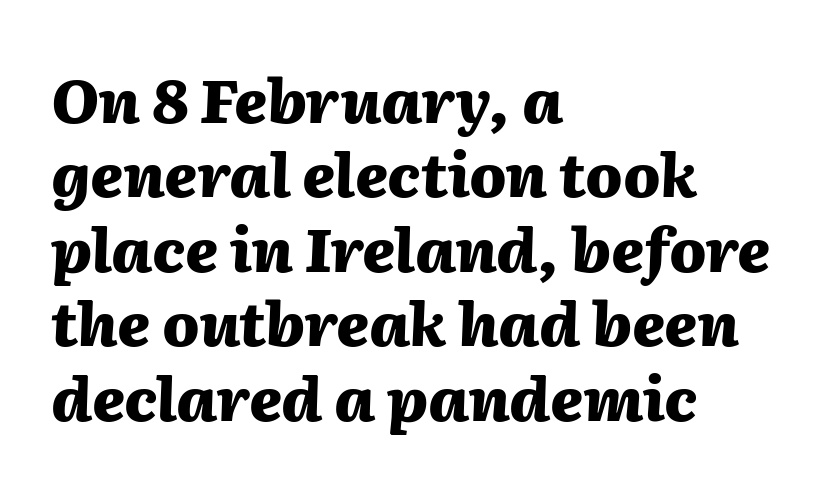
Would a proofreader flag this as italicized? Yes. Chunky letters — that's bold for sure. Spacing verdict: proportional, widths tailored to each character. Glance below the letters and you will spot only blank space. The compositor pushed each line to the left boundary.
